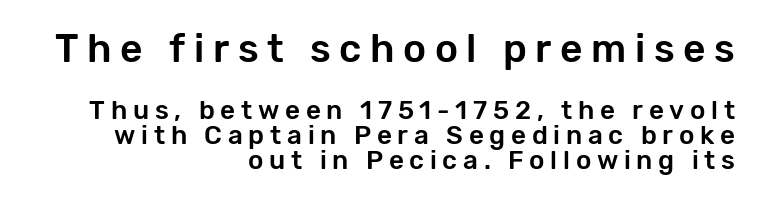
The emphasis by scale lands on block number one, above. Successive baselines arrive quickly, one right under another. Loose tracking; the words dissolve into strings of separated letters. This rendering uses right alignment, leaving the left contour irregular. To sum up the face: it is a sans, with no serifs.
